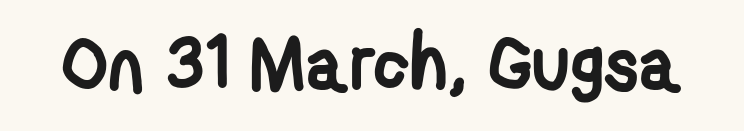
{"serif": "no", "bold": "yes", "weight": "semibold", "width": "condensed", "stroke_contrast": "low", "x_height": "medium", "monospaced": "no", "underline": "no", "letter_spacing": "normal", "letter_spacing_em": 0.0, "glyph_px": 75}
